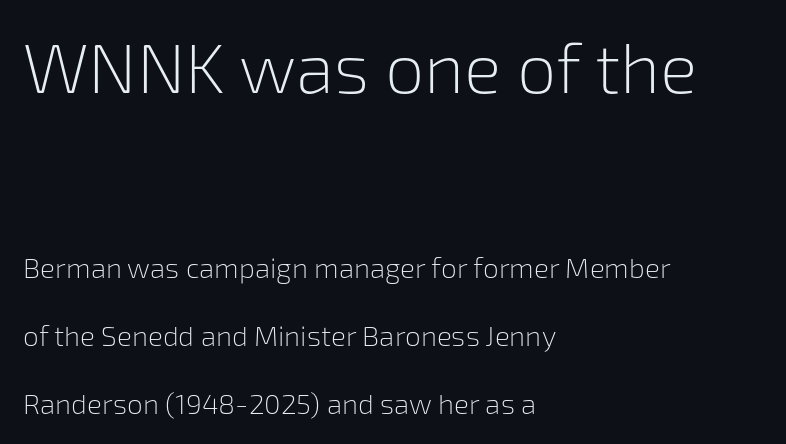
The image shows 70 px light sans-serif type, upright; set left-aligned, loose line spacing (2.44x), normal letter spacing, not underlined; the first (top) block is 2.5x larger; low stroke contrast and a medium x-height.
